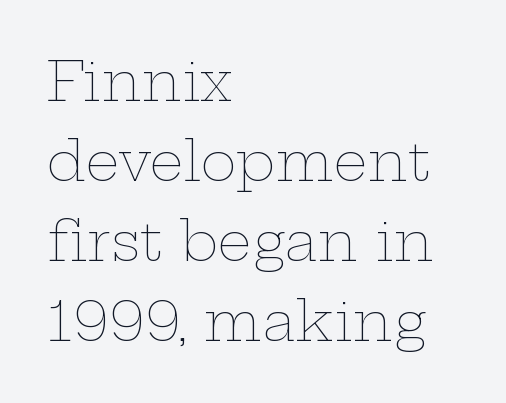
{"italic": "no", "bold": "no", "weight": "thin", "width": "wide", "stroke_contrast": "low", "x_height": "medium", "monospaced": "no", "underline": "no", "align": "left", "line_spacing": "normal", "line_spacing_ratio": 1.48, "letter_spacing": "normal", "letter_spacing_em": 0.0, "glyph_px": 54}
